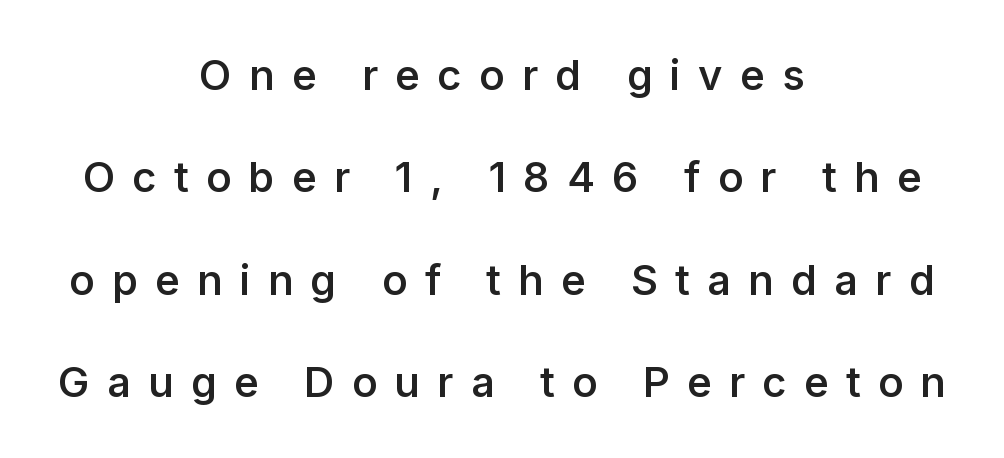
The image shows 42 px semibold sans-serif type, upright; set centered, loose line spacing (2.44x), unusually wide letter spacing (+0.41 em), not underlined; low stroke contrast and a medium x-height.
